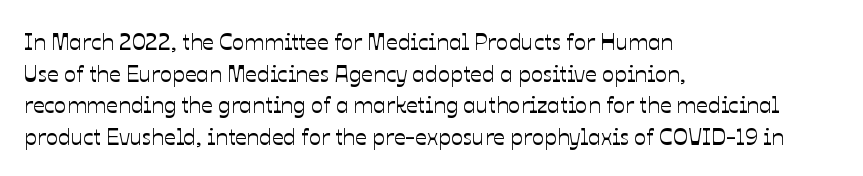
The image shows 23 px text type, upright; set left-aligned, normal line spacing (1.37x), normal letter spacing, not underlined.
